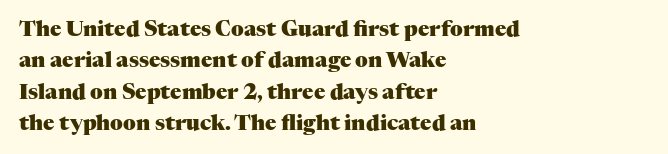
The passage shown is emphatically bold. The specimen reads as upright at a glance. Alignment: flush left. What stands out about the letter spacing? Nothing — it is the standard amount. The block of text has a typical density, with ordinary space between rows. The words here are not underlined.
